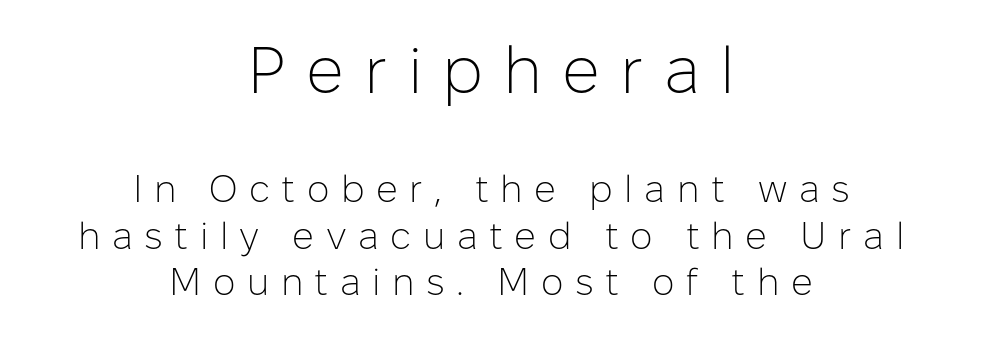
Q: Is the text bold? A: No.
Q: Is the text italic (slanted)? A: No, it is upright.
Q: Is the typeface a serif or a sans-serif typeface? A: Sans-serif.
Q: Is the text underlined? A: No.
Q: How is the paragraph aligned? A: Centered.
Q: Is the spacing between letters normal or unusually wide? A: Unusually wide.
Q: Which block of text is set in a larger size, the first (top) or the second (bottom)? A: The first (top) one.
Q: Width (condensed, normal, or wide)? A: Normal.
Q: Stroke contrast? A: Low.
Q: x-height? A: Medium.
Q: Monospaced? A: No.
